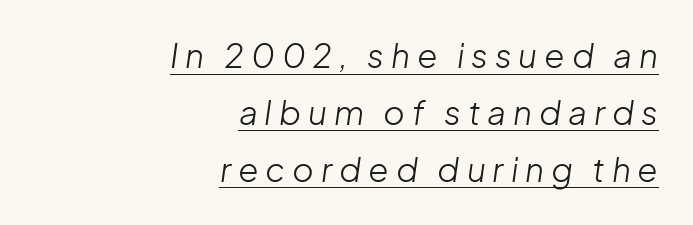
{"italic": "yes", "lean": "right", "slant_degrees": 8, "bold": "no", "weight": "light", "width": "normal", "stroke_contrast": "low", "x_height": "medium", "monospaced": "no", "underline": "yes", "align": "right", "line_spacing_ratio": 1.72, "letter_spacing": "wide", "letter_spacing_em": 0.21, "glyph_px": 33}
